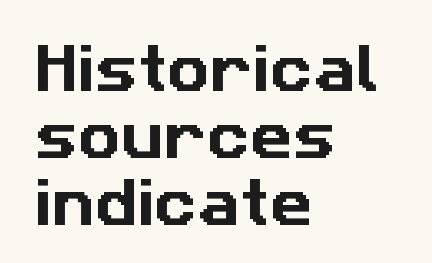
The image shows 53 px sans-serif type; set left-aligned, normal line spacing (1.26x), normal letter spacing, not underlined; low stroke contrast and a medium x-height.
